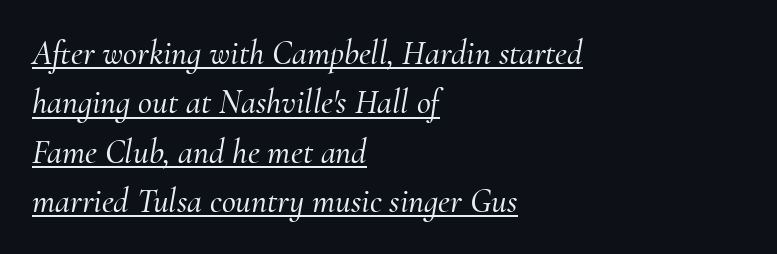
Notice how descenders clear the ascenders below comfortably — that's standard leading. Looks like regular typesetting: each glyph gets only the width it needs. You can tell from the footed stems that serif type was used. Horizontal alignment here is leftward, the default for most running prose. Has an underline been added? It has. The axis of the letterforms is tilted away from vertical.
